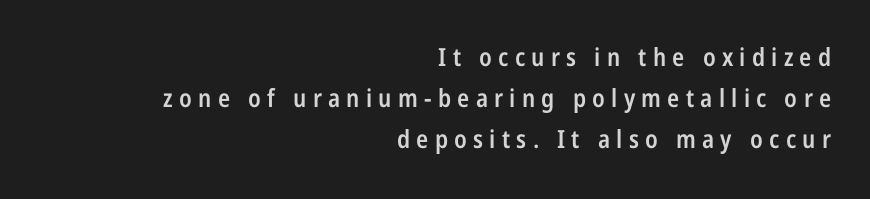
{"italic": "no", "bold": "semi", "underline": "no", "align": "right", "line_spacing": "normal", "line_spacing_ratio": 1.64, "letter_spacing": "wide", "letter_spacing_em": 0.25, "glyph_px": 25}
